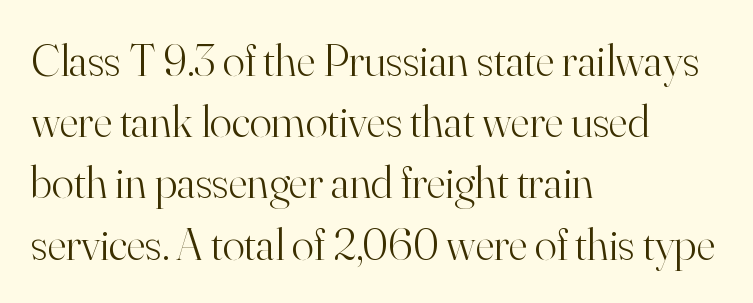
The image shows 46 px light serif type, upright; set left-aligned, normal line spacing (1.33x), normal letter spacing, not underlined; high stroke contrast and a small x-height.
